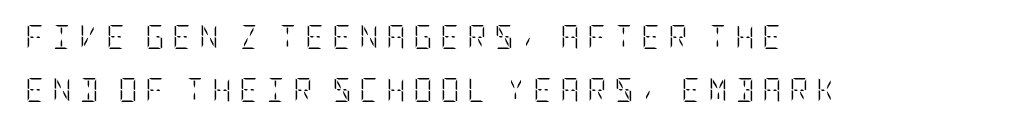
Q: Is the text bold? A: No.
Q: Is the text italic (slanted)? A: No, it is upright.
Q: Is the text underlined? A: No.
Q: How is the paragraph aligned? A: Left-aligned.
Q: Is the spacing between letters normal or unusually wide? A: Unusually wide.
Q: Is the spacing between lines tight, normal or loose? A: Loose.
